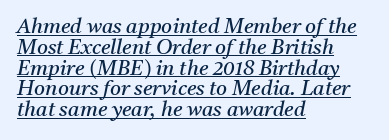
Q: Is the text bold? A: No.
Q: Is the text italic (slanted)? A: Yes, it leans right by about 11 degrees.
Q: Is the text underlined? A: Yes.
Q: How is the paragraph aligned? A: Left-aligned.
Q: Is the spacing between letters normal or unusually wide? A: Normal.
Q: Is the spacing between lines tight, normal or loose? A: Tight.
